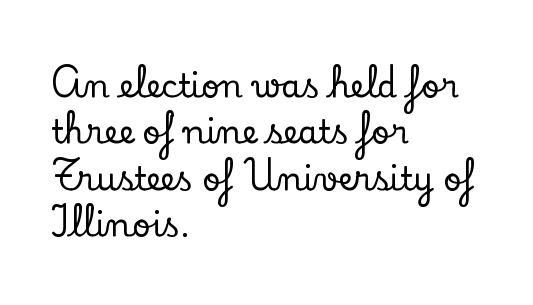
Bare-footed words on every line. The lines sit at an ordinary, default distance from one another. The ragged edge is on the right, which tells us the setting is flush left. Looks like regular typesetting: each glyph gets only the width it needs. Compared with typical body copy, the letter spacing here is the same. The font's upright variant was chosen for this text.
